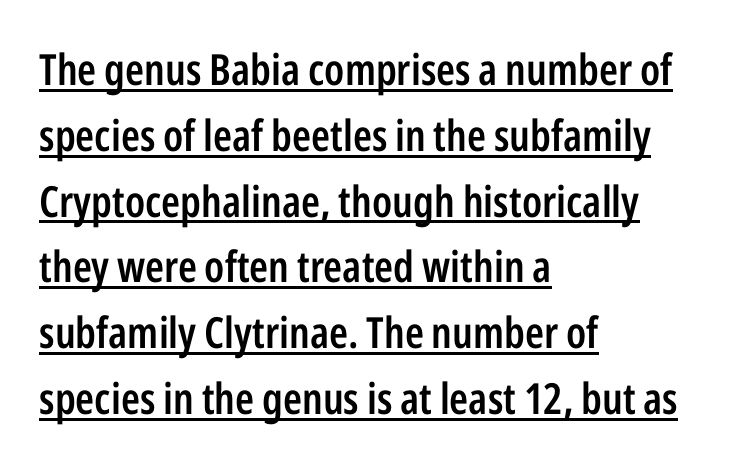
The image shows 43 px semibold, condensed sans-serif type, upright; set left-aligned, normal line spacing (1.53x), normal letter spacing, underlined; low stroke contrast and a medium x-height.
